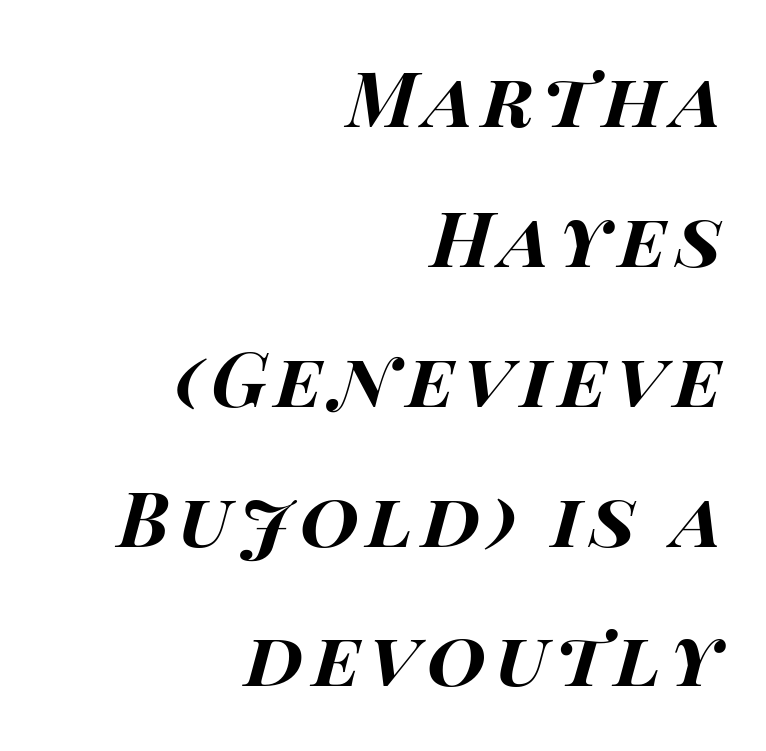
Q: Is the text bold? A: Yes.
Q: Is the text italic (slanted)? A: Yes, it leans right by about 14 degrees.
Q: Is the text underlined? A: No.
Q: How is the paragraph aligned? A: Right-aligned.
Q: Width (condensed, normal, or wide)? A: Wide.
Q: Stroke contrast? A: High.
Q: x-height? A: Large.
Q: Monospaced? A: No.
